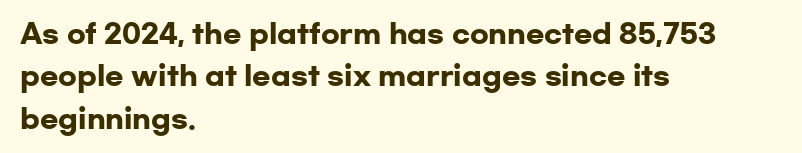
Q: Is the text bold? A: Yes.
Q: Is the text italic (slanted)? A: No, it is upright.
Q: Is the text underlined? A: No.
Q: How is the paragraph aligned? A: Left-aligned.
Q: Is the spacing between letters normal or unusually wide? A: Normal.
Q: Is the spacing between lines tight, normal or loose? A: Normal.
